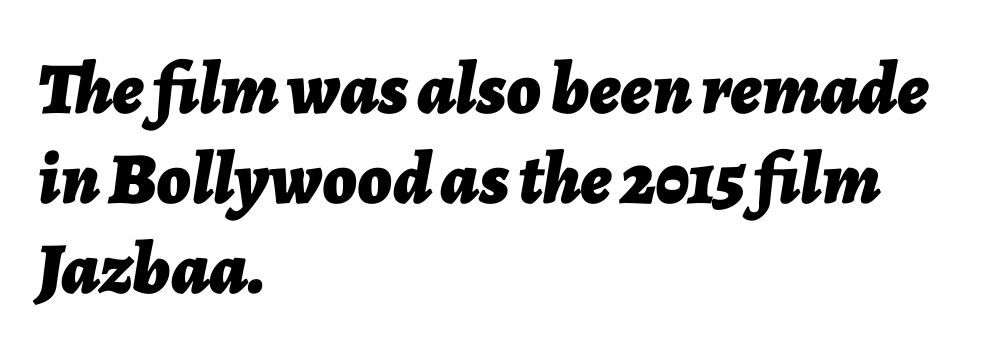
{"italic": "yes", "lean": "right", "slant_degrees": 7, "bold": "yes", "weight": "bold", "width": "normal", "stroke_contrast": "low", "x_height": "medium", "monospaced": "no", "underline": "no", "align": "left", "line_spacing_ratio": 1.23, "letter_spacing": "normal", "letter_spacing_em": 0.0, "glyph_px": 73}
